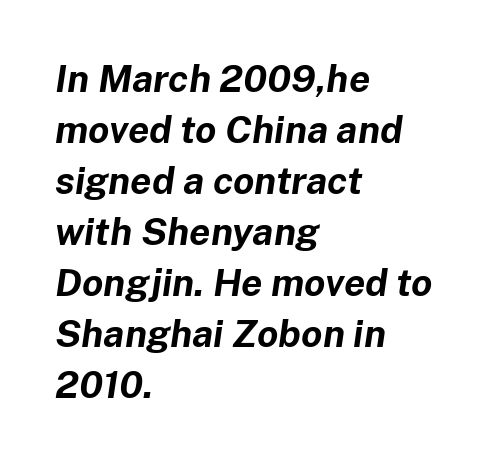
Q: Is the text bold? A: Yes.
Q: Is the text italic (slanted)? A: Yes, it leans right by about 8 degrees.
Q: Is the text underlined? A: No.
Q: How is the paragraph aligned? A: Left-aligned.
Q: Is the spacing between letters normal or unusually wide? A: Normal.
Q: Is the spacing between lines tight, normal or loose? A: Normal.
Q: Width (condensed, normal, or wide)? A: Normal.
Q: Stroke contrast? A: Low.
Q: x-height? A: Medium.
Q: Monospaced? A: No.
